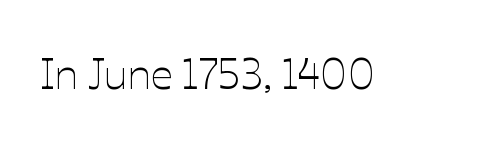
The image shows 43 px thin type, upright; set normal letter spacing, not underlined; low stroke contrast and a medium x-height.
